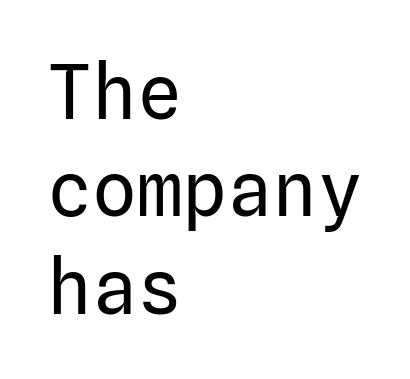
The image shows 75 px regular-weight sans-serif type, upright; set left-aligned, normal line spacing (1.3x), normal letter spacing, not underlined; low stroke contrast and a medium x-height.
